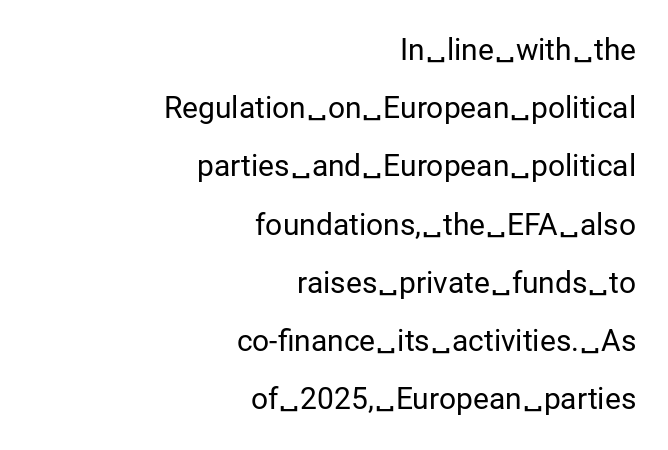
Q: Is the text bold? A: No.
Q: Is the text italic (slanted)? A: No, it is upright.
Q: Is the typeface a serif or a sans-serif typeface? A: Sans-serif.
Q: Is the text underlined? A: No.
Q: How is the paragraph aligned? A: Right-aligned.
Q: Is the spacing between letters normal or unusually wide? A: Normal.
Q: Is the spacing between lines tight, normal or loose? A: Loose.
Q: Width (condensed, normal, or wide)? A: Normal.
Q: Stroke contrast? A: Low.
Q: x-height? A: Medium.
Q: Monospaced? A: No.
